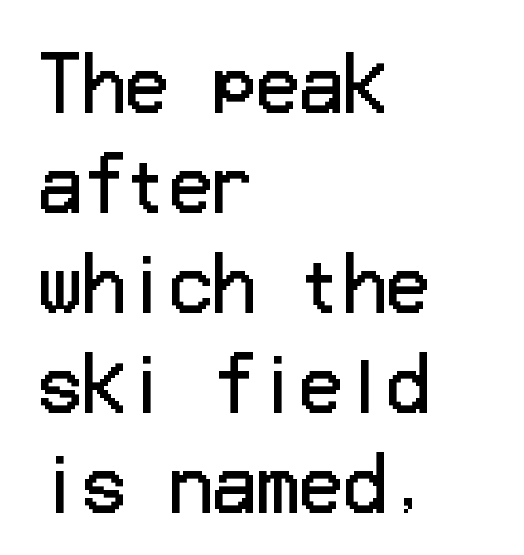
{"serif": "no", "italic": "no", "bold": "no", "weight": "regular", "width": "normal", "stroke_contrast": "low", "x_height": "medium", "underline": "no", "align": "left", "line_spacing": "normal", "line_spacing_ratio": 1.39, "letter_spacing": "normal", "letter_spacing_em": 0.0, "glyph_px": 72}
